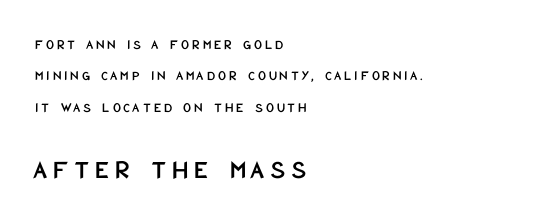
{"italic": "no", "underline": "no", "align": "left", "line_spacing": "loose", "line_spacing_ratio": 2.24, "letter_spacing": "wide", "letter_spacing_em": 0.2, "larger_block": "second", "size_ratio": 1.93, "glyph_px": 27}
